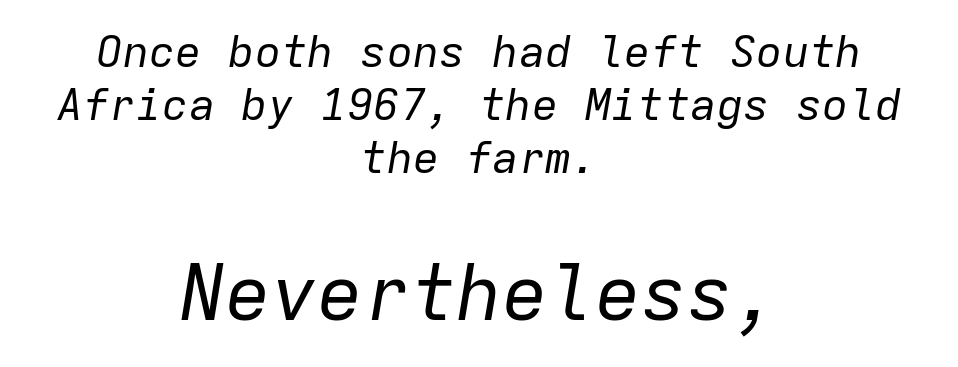
{"italic": "yes", "lean": "right", "slant_degrees": 9, "bold": "no", "weight": "regular", "width": "normal", "stroke_contrast": "low", "x_height": "medium", "monospaced": "yes", "underline": "no", "align": "center", "line_spacing_ratio": 1.21, "letter_spacing": "normal", "letter_spacing_em": 0.0, "larger_block": "second", "size_ratio": 1.75, "glyph_px": 77}
